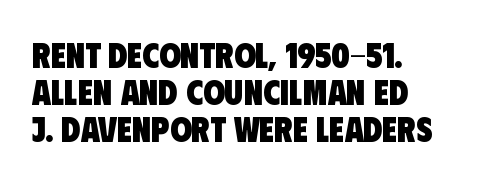
Q: Is the text bold? A: Yes.
Q: Is the typeface a serif or a sans-serif typeface? A: Sans-serif.
Q: Is the text underlined? A: No.
Q: How is the paragraph aligned? A: Left-aligned.
Q: Is the spacing between letters normal or unusually wide? A: Normal.
Q: Is the spacing between lines tight, normal or loose? A: Tight.
Q: Width (condensed, normal, or wide)? A: Condensed.
Q: Stroke contrast? A: Low.
Q: x-height? A: Large.
Q: Monospaced? A: No.
